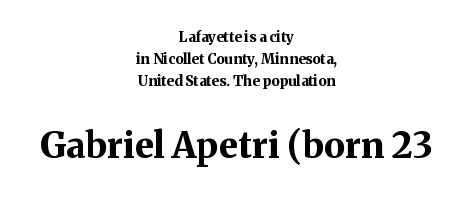
{"serif": "yes", "italic": "no", "bold": "yes", "weight": "bold", "width": "normal", "stroke_contrast": "medium", "x_height": "medium", "monospaced": "no", "underline": "no", "align": "center", "line_spacing": "normal", "line_spacing_ratio": 1.56, "letter_spacing": "normal", "letter_spacing_em": 0.0, "larger_block": "second", "size_ratio": 2.57, "glyph_px": 36}
